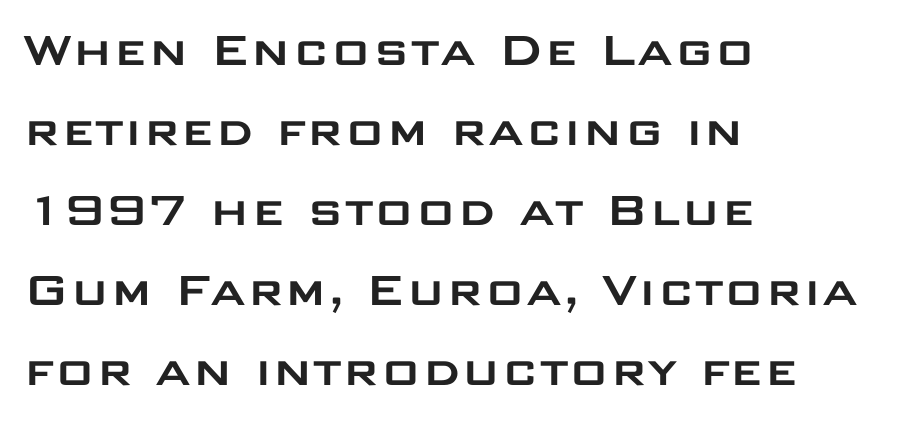
The image shows 54 px wide sans-serif type, upright; set left-aligned, normal line spacing (1.48x), normal letter spacing, not underlined; low stroke contrast and a large x-height.
